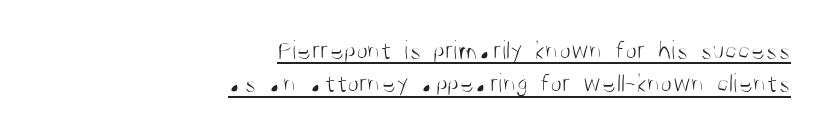
Q: Is the text bold? A: No.
Q: Is the text italic (slanted)? A: No, it is upright.
Q: Is the text underlined? A: Yes.
Q: How is the paragraph aligned? A: Right-aligned.
Q: Is the spacing between letters normal or unusually wide? A: Normal.
